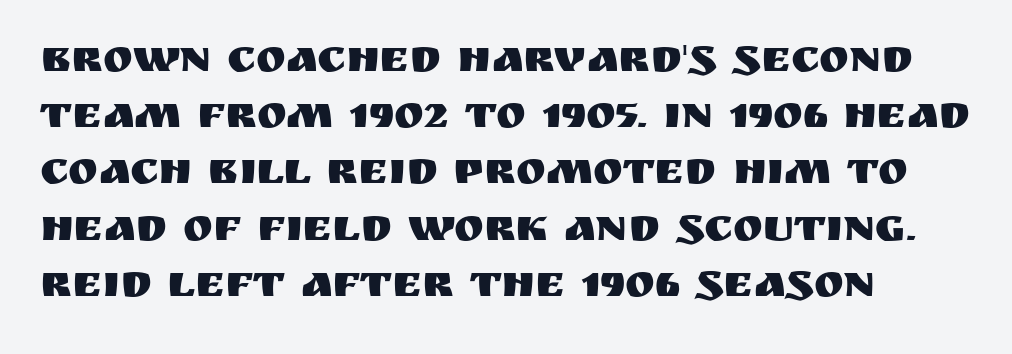
The image shows 45 px sans-serif type, upright; set left-aligned, normal line spacing (1.25x), normal letter spacing, not underlined; medium stroke contrast and a large x-height.
